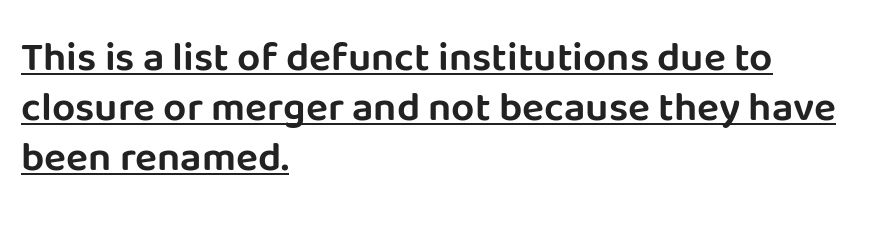
Do the letters lean? They stand straight. Students, observe the line beneath the letters — that is underlining. Notice how the passage keeps a crisp vertical edge on the left only. The letters carry no serifs — their stems end cleanly without finishing strokes. No extra tracking has been applied to these lines. Think of a printed novel: that variable character pitch is what you see here.
